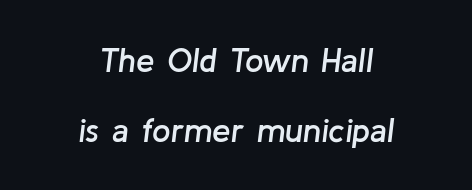
The image shows 33 px semibold type, italic (leaning right); set centered, loose line spacing (2.12x), normal letter spacing, not underlined; low stroke contrast and a medium x-height.
